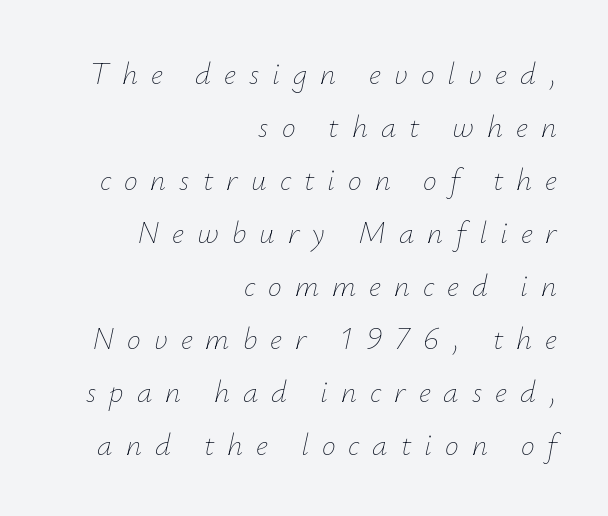
The image shows 31 px thin type, italic (leaning right); set right-aligned, line spacing 1.71x, unusually wide letter spacing (+0.42 em), not underlined; low stroke contrast and a small x-height.
